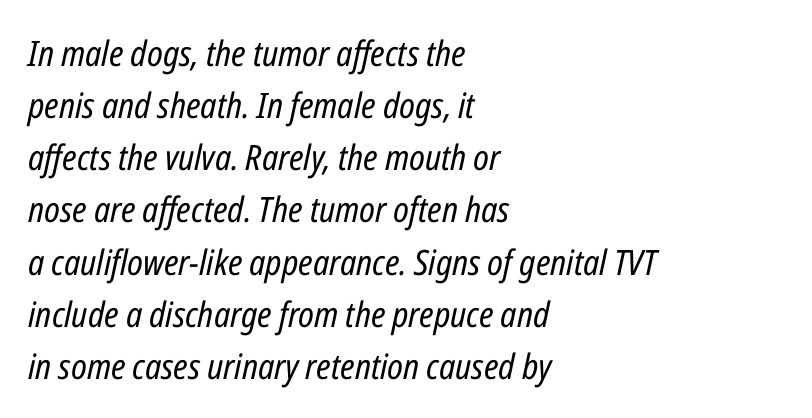
Q: Is the text bold? A: No.
Q: Is the text italic (slanted)? A: Yes, it leans right by about 12 degrees.
Q: Is the text underlined? A: No.
Q: How is the paragraph aligned? A: Left-aligned.
Q: Is the spacing between letters normal or unusually wide? A: Normal.
Q: Is the spacing between lines tight, normal or loose? A: Normal.
Q: Width (condensed, normal, or wide)? A: Condensed.
Q: Stroke contrast? A: Low.
Q: x-height? A: Medium.
Q: Monospaced? A: No.
